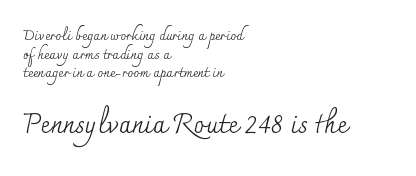
Larger block? The one below; the one above is distinctly smaller. The foot of each line stays bare and open. Rows of type keep a routine distance in the vertical direction. These lines stack with their left ends in a neat column. The face looks like a standard text weight, possibly lighter.
